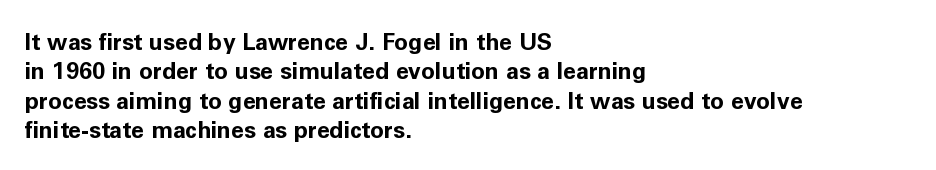
In terms of posture, this sample is upright. Whoever set this chose a conventional vertical rhythm. The space directly below the letters is spotless. A typesetter would call this zero additional tracking.
